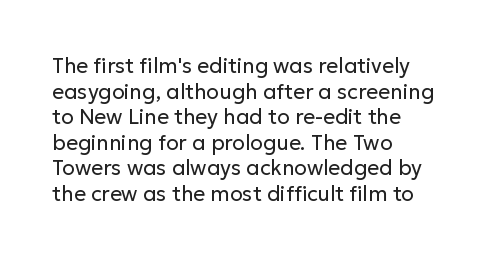
{"italic": "no", "bold": "no", "underline": "no", "align": "left", "line_spacing_ratio": 1.22, "letter_spacing": "normal", "letter_spacing_em": 0.0, "glyph_px": 21}
